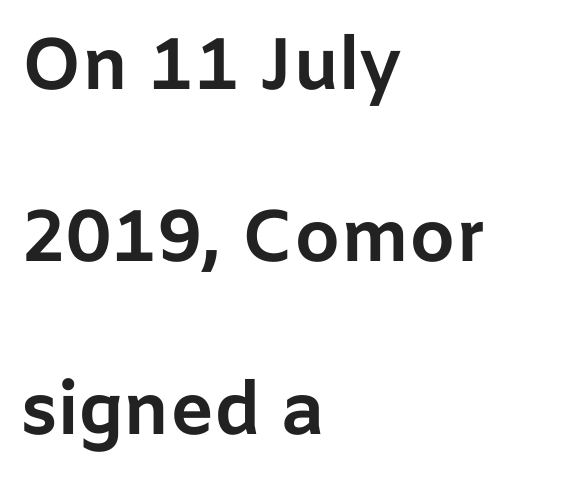
{"serif": "no", "italic": "no", "bold": "yes", "weight": "bold", "width": "normal", "stroke_contrast": "low", "x_height": "medium", "monospaced": "no", "underline": "no", "align": "left", "line_spacing": "loose", "line_spacing_ratio": 2.36, "letter_spacing": "normal", "letter_spacing_em": 0.0, "glyph_px": 73}
